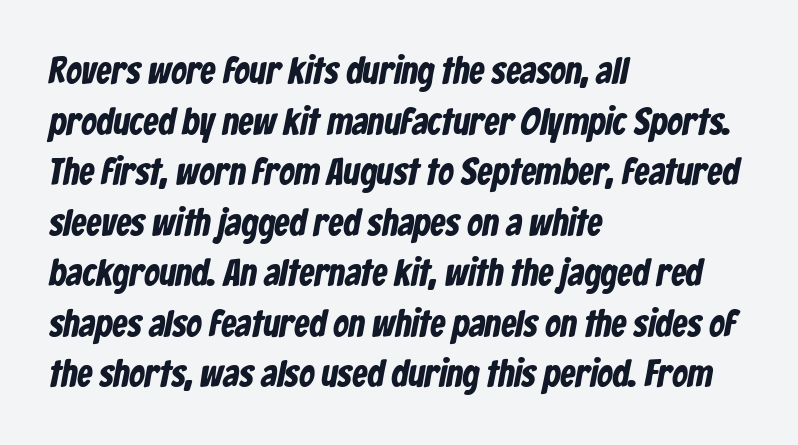
Q: Is the typeface a serif or a sans-serif typeface? A: Sans-serif.
Q: Is the text underlined? A: No.
Q: How is the paragraph aligned? A: Left-aligned.
Q: Is the spacing between letters normal or unusually wide? A: Normal.
Q: Is the spacing between lines tight, normal or loose? A: Normal.
Q: Width (condensed, normal, or wide)? A: Condensed.
Q: Stroke contrast? A: Low.
Q: x-height? A: Medium.
Q: Monospaced? A: No.
